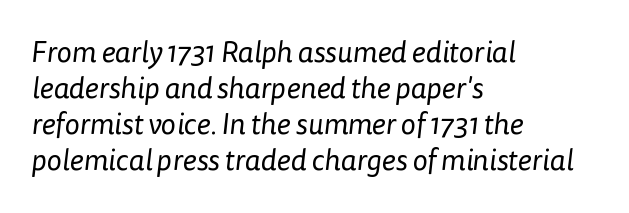
{"serif": "no", "bold": "no", "weight": "regular", "width": "normal", "stroke_contrast": "low", "x_height": "medium", "monospaced": "no", "underline": "no", "align": "left", "line_spacing_ratio": 1.24, "letter_spacing": "normal", "letter_spacing_em": 0.0, "glyph_px": 29}
